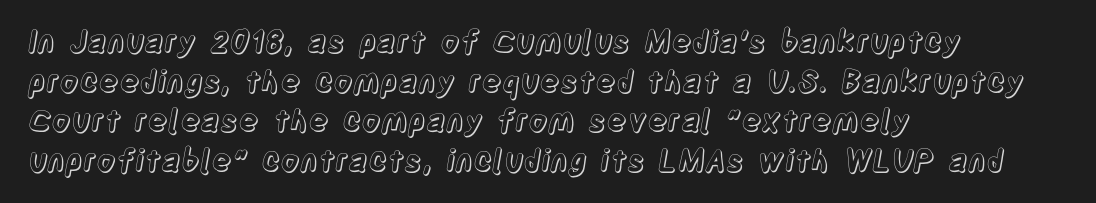
The image shows 30 px condensed type; set left-aligned, normal line spacing (1.32x), normal letter spacing, not underlined; a large x-height.
